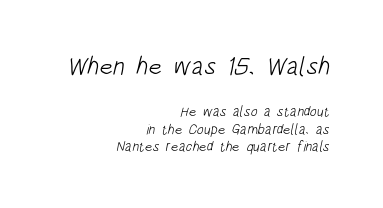
The image shows 25 px text type; set right-aligned, line spacing 1.22x, normal letter spacing, not underlined; the first (top) block is 1.79x larger.
